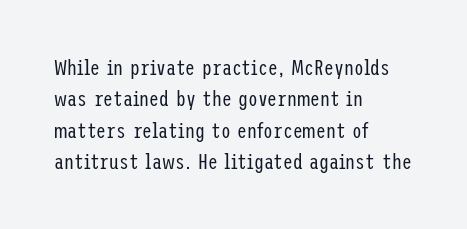
The image shows 22 px text type, upright; set left-aligned, normal line spacing (1.43x), normal letter spacing, not underlined.
